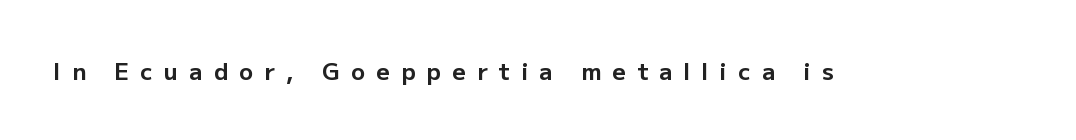
Stroke thickness is high; the sample reads as a true bold. The tracking reads as deliberately expanded to a designer's eye. If you drew a line through each stem, it would be perfectly vertical. The space beneath each line is pristine and unruled.
